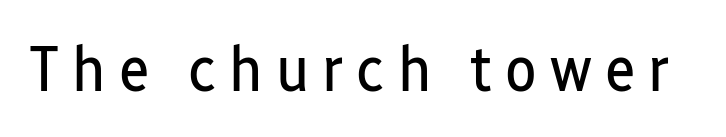
Q: Is the text bold? A: No.
Q: Is the text italic (slanted)? A: No, it is upright.
Q: Is the typeface a serif or a sans-serif typeface? A: Sans-serif.
Q: Is the text underlined? A: No.
Q: Is the spacing between letters normal or unusually wide? A: Unusually wide.
Q: Width (condensed, normal, or wide)? A: Condensed.
Q: Stroke contrast? A: Low.
Q: x-height? A: Medium.
Q: Monospaced? A: No.
